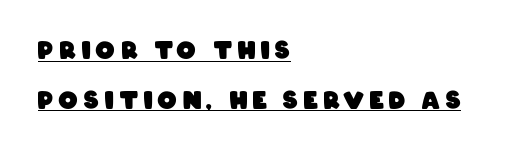
Q: Is the text bold? A: Yes.
Q: Is the text underlined? A: Yes.
Q: How is the paragraph aligned? A: Left-aligned.
Q: Is the spacing between letters normal or unusually wide? A: Unusually wide.
Q: Is the spacing between lines tight, normal or loose? A: Loose.
